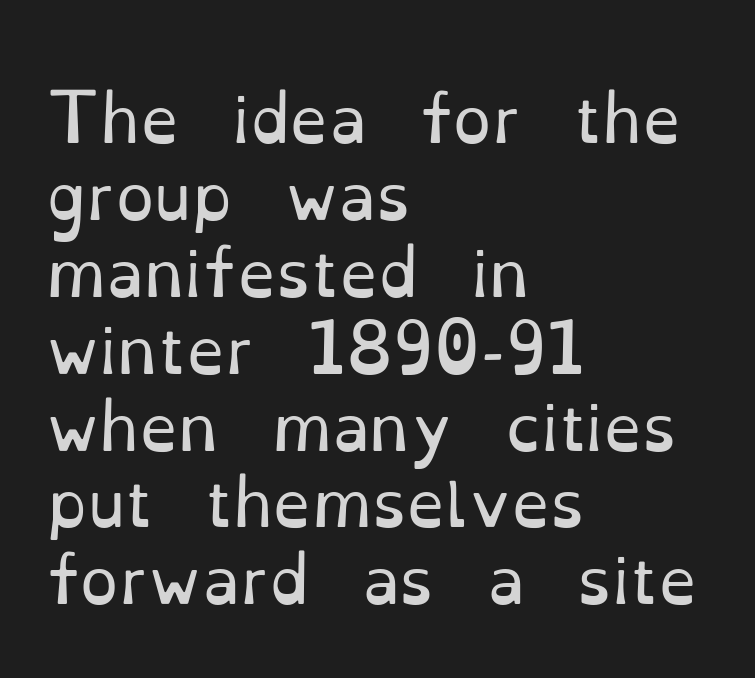
Q: Is the text bold? A: No.
Q: Is the text italic (slanted)? A: No, it is upright.
Q: Is the typeface a serif or a sans-serif typeface? A: Serif.
Q: Is the text underlined? A: No.
Q: How is the paragraph aligned? A: Left-aligned.
Q: Is the spacing between letters normal or unusually wide? A: Normal.
Q: Width (condensed, normal, or wide)? A: Normal.
Q: Stroke contrast? A: Low.
Q: x-height? A: Small.
Q: Monospaced? A: No.
